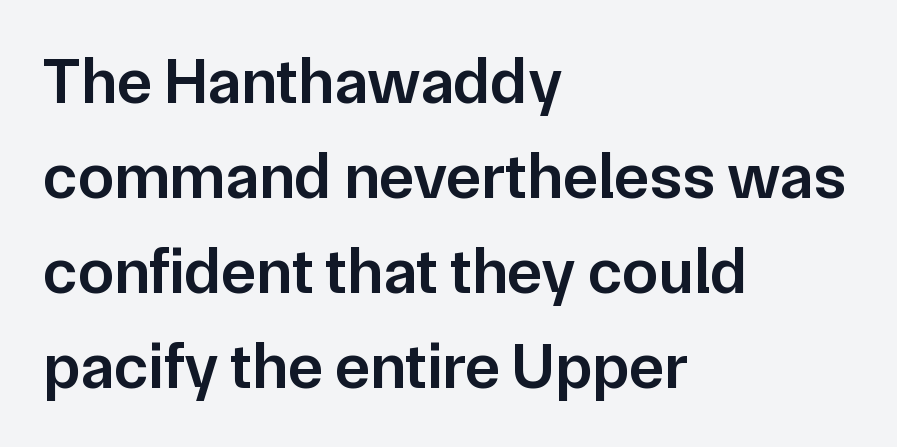
The image shows 65 px semibold sans-serif type, upright; set left-aligned, normal line spacing (1.46x), normal letter spacing, not underlined; low stroke contrast and a medium x-height.
